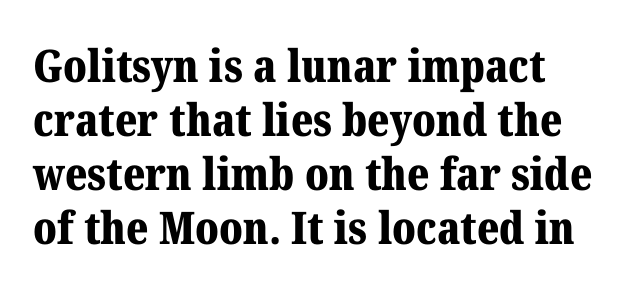
{"serif": "yes", "italic": "no", "bold": "yes", "weight": "bold", "width": "normal", "stroke_contrast": "medium", "x_height": "medium", "monospaced": "no", "underline": "no", "line_spacing_ratio": 1.2, "letter_spacing": "normal", "letter_spacing_em": 0.0, "glyph_px": 45}
